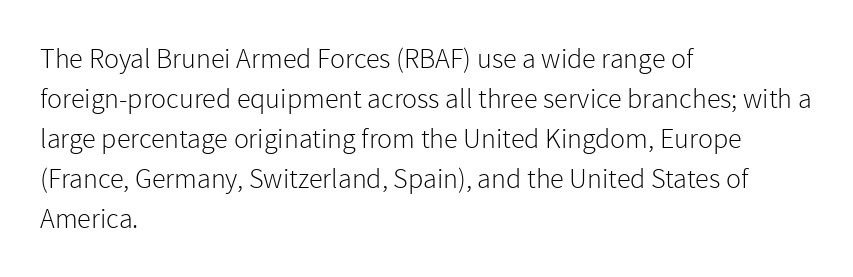
The line-height multiplier appears to be the usual default. Varying glyph widths throughout — classic text-font behaviour. Italic: no, the glyphs are upright roman. The string is rendered with underlining switched off. Is the stroke heavy? The answer is a plain regular-or-lighter. The type is set solid horizontally, with unmodified tracking.
